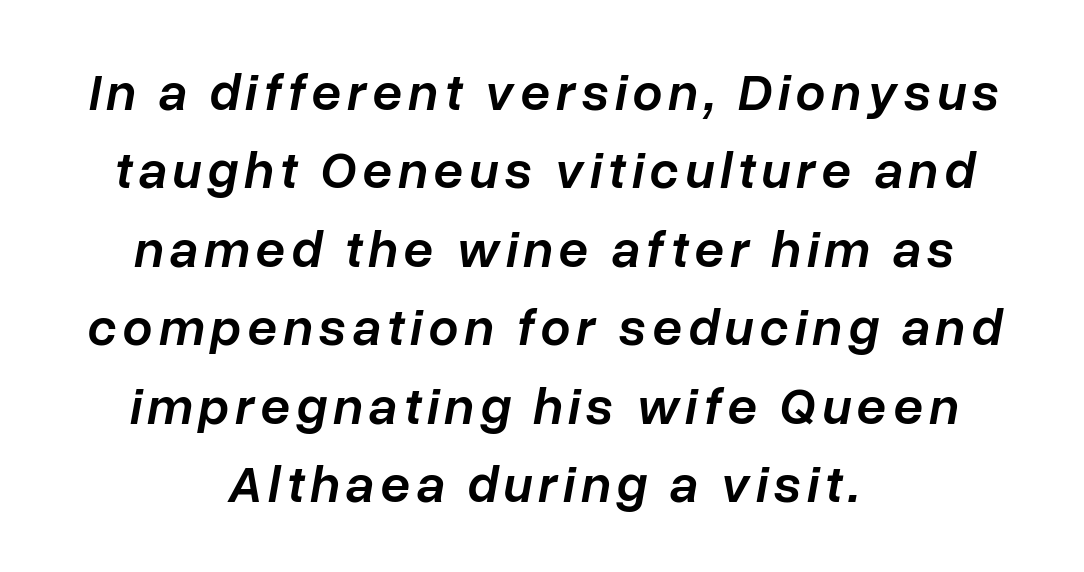
Q: Is the text bold? A: Semi-bold.
Q: Is the text italic (slanted)? A: Yes, it leans right by about 10 degrees.
Q: Is the text underlined? A: No.
Q: How is the paragraph aligned? A: Centered.
Q: Is the spacing between lines tight, normal or loose? A: Normal.
Q: Width (condensed, normal, or wide)? A: Normal.
Q: Stroke contrast? A: Low.
Q: x-height? A: Medium.
Q: Monospaced? A: No.
